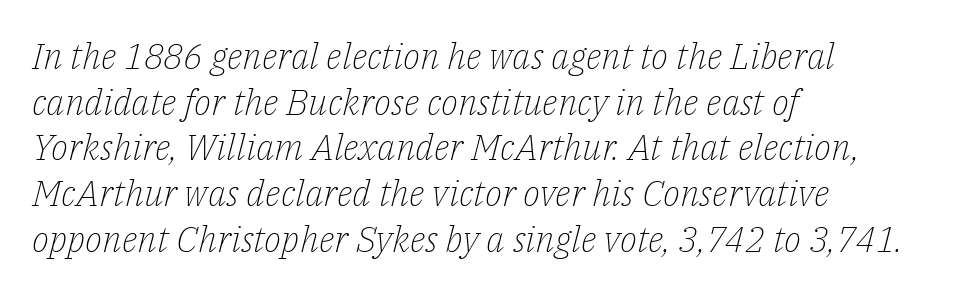
Q: Is the text bold? A: No.
Q: Is the text italic (slanted)? A: Yes, it leans right by about 14 degrees.
Q: Is the typeface a serif or a sans-serif typeface? A: Serif.
Q: Is the text underlined? A: No.
Q: How is the paragraph aligned? A: Left-aligned.
Q: Is the spacing between letters normal or unusually wide? A: Normal.
Q: Is the spacing between lines tight, normal or loose? A: Normal.
Q: Width (condensed, normal, or wide)? A: Normal.
Q: Stroke contrast? A: Low.
Q: x-height? A: Medium.
Q: Monospaced? A: No.
